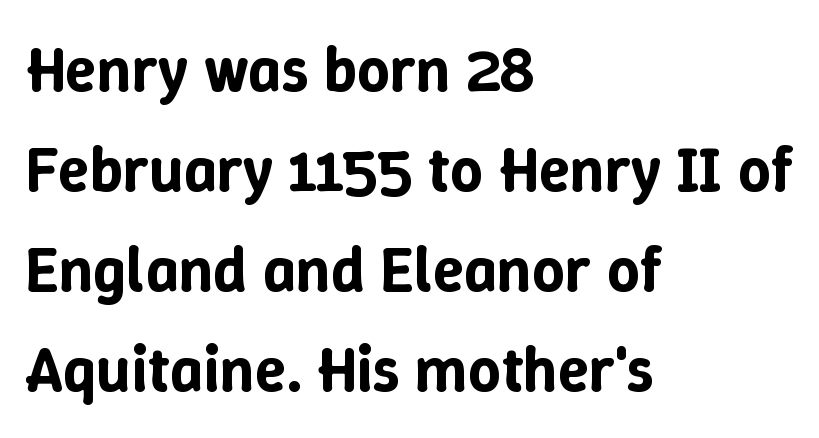
The image shows 64 px text type, upright; set left-aligned, normal line spacing (1.56x), normal letter spacing, not underlined; low stroke contrast and a medium x-height.
